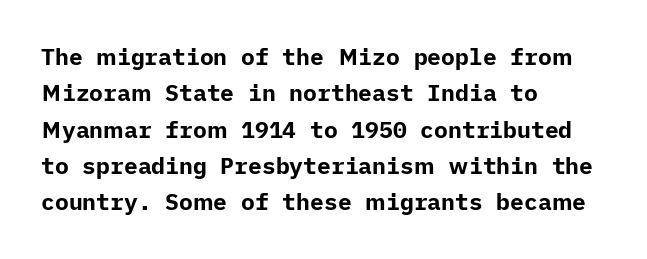
The text block is weighted toward the left margin, trailing off unevenly rightward. These lines carry a lot of weight — the face is fully bold. The letters stand upright; this is a roman face. Each row of text sits above clean, open space. This rendering leaves character spacing at its baseline value.
